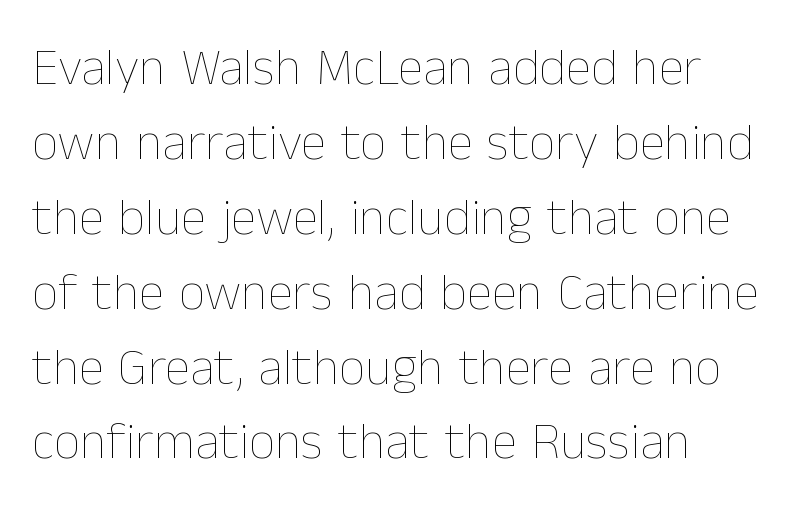
Q: Is the text bold? A: No.
Q: Is the text italic (slanted)? A: No, it is upright.
Q: Is the text underlined? A: No.
Q: Is the spacing between letters normal or unusually wide? A: Normal.
Q: Is the spacing between lines tight, normal or loose? A: Normal.
Q: Width (condensed, normal, or wide)? A: Normal.
Q: Stroke contrast? A: Low.
Q: x-height? A: Medium.
Q: Monospaced? A: No.
